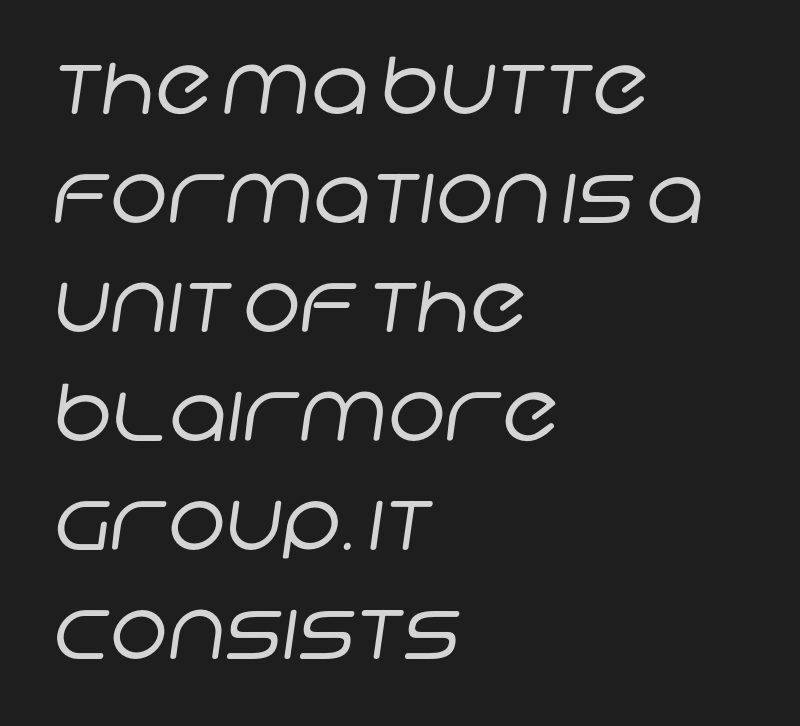
{"serif": "no", "bold": "no", "weight": "regular", "width": "normal", "stroke_contrast": "low", "x_height": "large", "monospaced": "no", "underline": "no", "align": "left", "line_spacing": "normal", "line_spacing_ratio": 1.38, "letter_spacing": "normal", "letter_spacing_em": 0.0, "glyph_px": 79}
